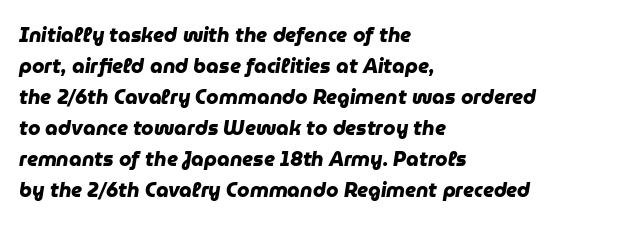
Reading down the block, your eye returns to a fixed left position each line. Each glyph is drawn with heavy, bold strokes. These lines keep a tight, regular rhythm from letter to letter. The gap between lines stays unmarked.
